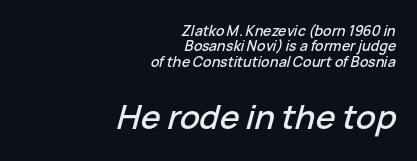
This rendering features lettering with no underline. If you squint, the bottom block still reads clearly — it's the larger of the two. The lines are quadded right. Style check: oblique.
